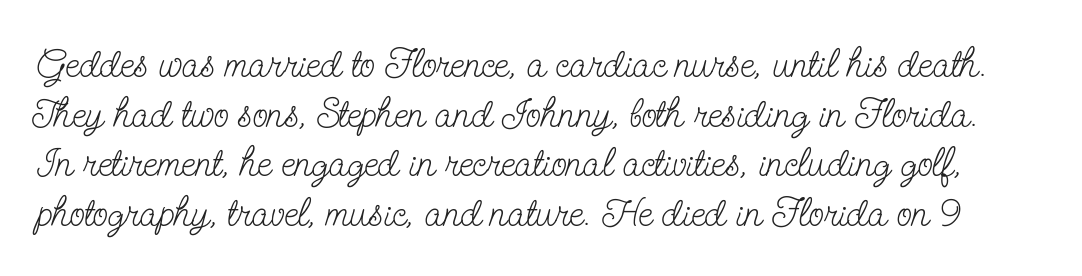
Check the space under the baseline: it is left empty. Nothing unusual about the tracking: characters are spaced as the font intends. Here the designer chose a conventional face with non-uniform glyph widths. The glyphs in this specimen are seriffed.
